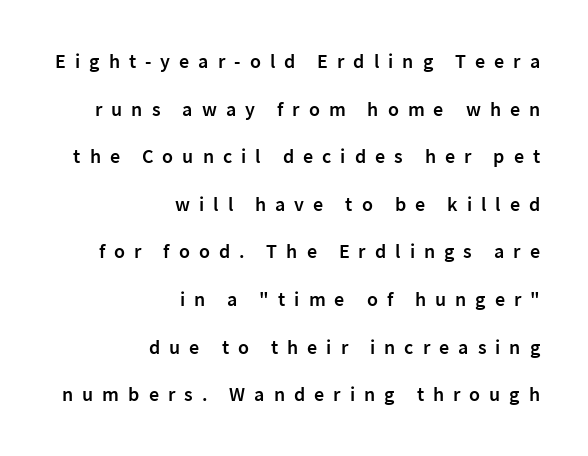
Q: Is the text bold? A: Semi-bold.
Q: Is the text italic (slanted)? A: No, it is upright.
Q: Is the text underlined? A: No.
Q: How is the paragraph aligned? A: Right-aligned.
Q: Is the spacing between letters normal or unusually wide? A: Unusually wide.
Q: Is the spacing between lines tight, normal or loose? A: Loose.
